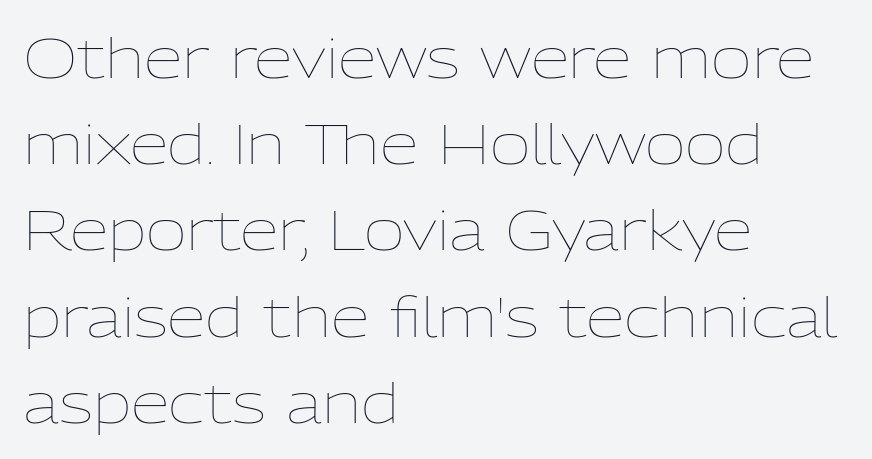
Notice how the stems are strictly vertical — no italics here. Leading: standard. The glyphs are unaccompanied by any horizontal stroke below them. This rendering uses left alignment, leaving the right contour irregular. The tracking reads as untouched default to a designer's eye.
